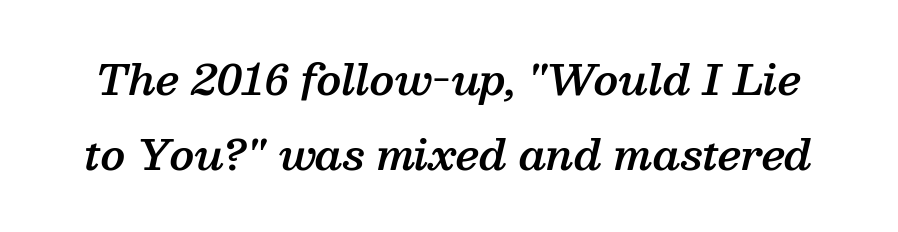
{"serif": "yes", "italic": "yes", "lean": "right", "slant_degrees": 13, "bold": "semi", "weight": "semibold", "width": "normal", "stroke_contrast": "medium", "x_height": "medium", "monospaced": "no", "underline": "no", "line_spacing_ratio": 1.84, "letter_spacing": "normal", "letter_spacing_em": 0.0, "glyph_px": 41}
